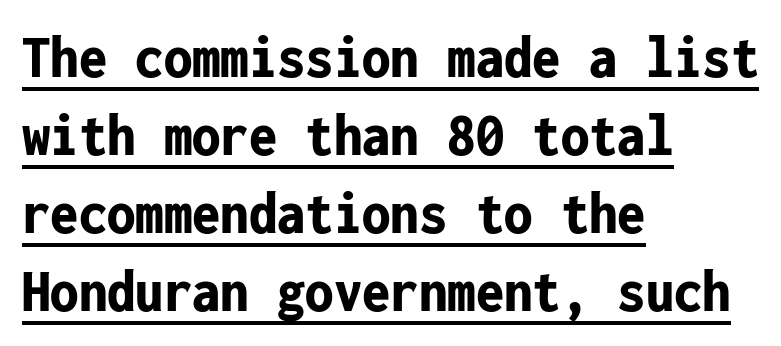
Q: Is the text bold? A: Yes.
Q: Is the text italic (slanted)? A: No, it is upright.
Q: Is the typeface a serif or a sans-serif typeface? A: Sans-serif.
Q: Is the text underlined? A: Yes.
Q: How is the paragraph aligned? A: Left-aligned.
Q: Is the spacing between letters normal or unusually wide? A: Normal.
Q: Width (condensed, normal, or wide)? A: Condensed.
Q: Stroke contrast? A: Low.
Q: x-height? A: Medium.
Q: Monospaced? A: Yes.
